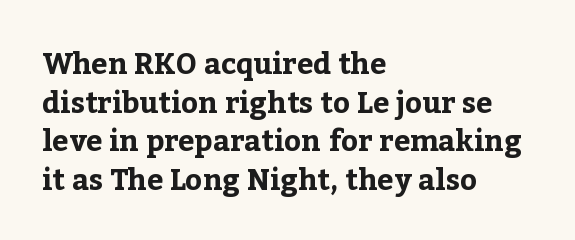
It's the straight-up-and-down kind of type. A student would call this left alignment; a typographer would say flush left, rag right. Each word holds together tightly as a unit, with standard inter-letter gaps. Heavy-handed strokes throughout: this text is bold. Regular leading. Decoration check: the copy has no underline.
